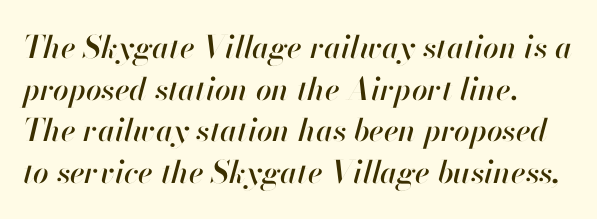
Is the block centered? No — it sits flush against the left margin. Does extra space separate the letters? No, they use regular spacing. Think of a printed novel: that variable character pitch is what you see here. The face used here has a pronounced slope to its letters.
